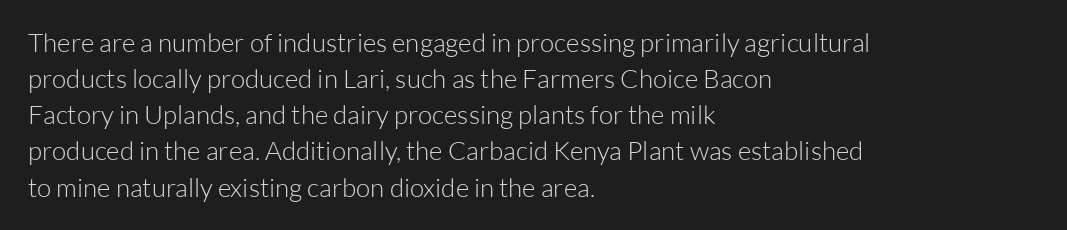
Q: Is the text bold? A: No.
Q: Is the text italic (slanted)? A: No, it is upright.
Q: Is the text underlined? A: No.
Q: How is the paragraph aligned? A: Left-aligned.
Q: Is the spacing between letters normal or unusually wide? A: Normal.
Q: Is the spacing between lines tight, normal or loose? A: Normal.
